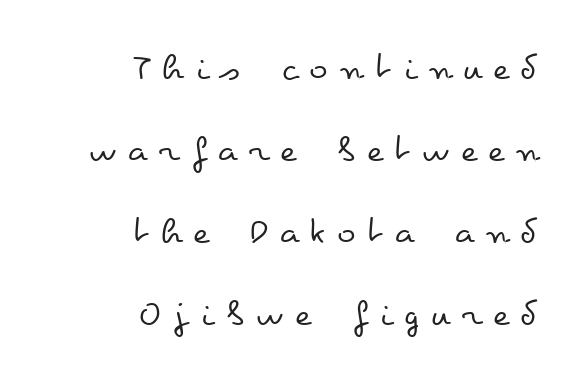
Beneath every word, the page is bare. Students, note that the glyphs here are deliberately spaced far apart. Line spacing here is loose. Every character sits straight up, as roman type does. Each stroke keeps to a modest, everyday thickness or less.
